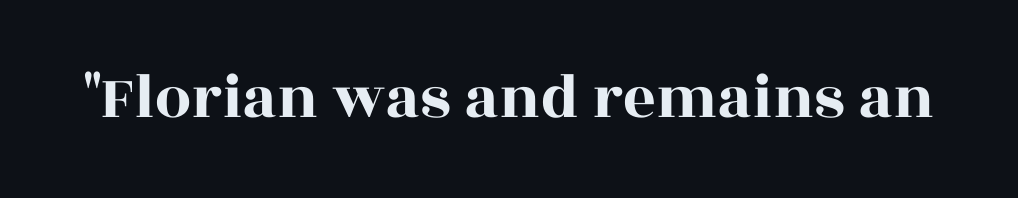
{"serif": "yes", "italic": "no", "width": "wide", "x_height": "large", "monospaced": "no", "underline": "no", "letter_spacing": "normal", "letter_spacing_em": 0.0, "glyph_px": 64}
